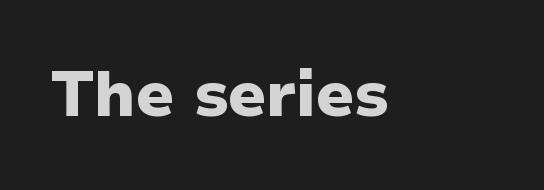
Between one letter and the next there's only the usual sliver of space. Note the varied advance widths — an 'i' is clearly narrower than an 'm'. Rendered with straight, roman letterforms. Beneath every word, the page is bare. Plenty of ink on the page — the face is bold.
